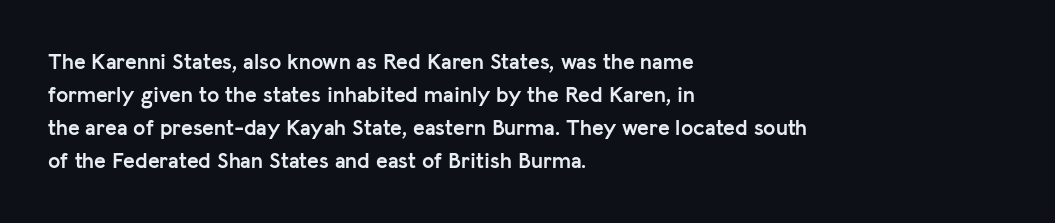
Q: Is the text bold? A: Yes.
Q: Is the text italic (slanted)? A: No, it is upright.
Q: Is the text underlined? A: No.
Q: How is the paragraph aligned? A: Left-aligned.
Q: Is the spacing between letters normal or unusually wide? A: Normal.
Q: Is the spacing between lines tight, normal or loose? A: Normal.
